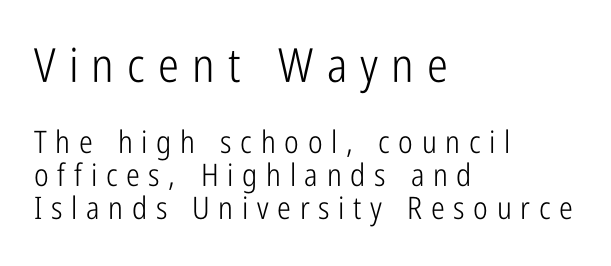
The image shows 47 px light, condensed sans-serif type, upright; set left-aligned, tight line spacing (1.06x), unusually wide letter spacing (+0.28 em), not underlined; the first (top) block is 1.52x larger; low stroke contrast and a medium x-height.
